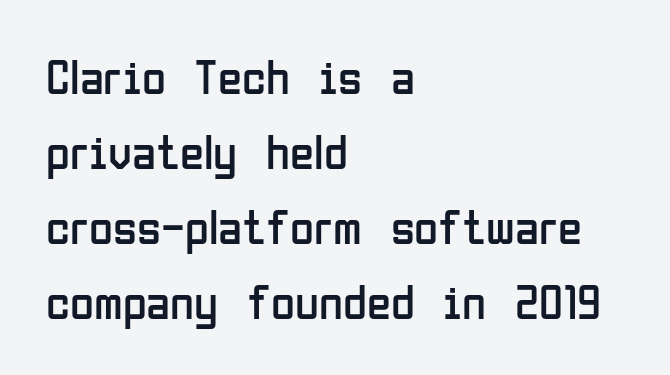
{"serif": "no", "italic": "no", "bold": "no", "weight": "regular", "width": "condensed", "stroke_contrast": "low", "x_height": "medium", "monospaced": "no", "underline": "no", "align": "left", "line_spacing": "normal", "line_spacing_ratio": 1.53, "letter_spacing": "normal", "letter_spacing_em": 0.0, "glyph_px": 49}
